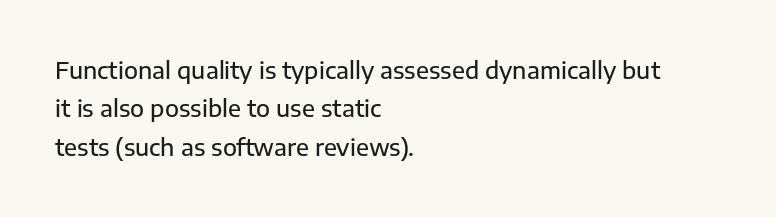
Q: Is the text italic (slanted)? A: No, it is upright.
Q: Is the text underlined? A: No.
Q: How is the paragraph aligned? A: Left-aligned.
Q: Is the spacing between letters normal or unusually wide? A: Normal.
Q: Is the spacing between lines tight, normal or loose? A: Normal.
